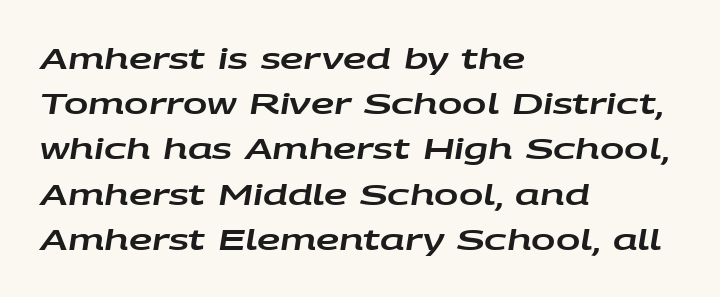
Q: Is the text italic (slanted)? A: Yes, it leans right by about 9 degrees.
Q: Is the text underlined? A: No.
Q: How is the paragraph aligned? A: Left-aligned.
Q: Is the spacing between letters normal or unusually wide? A: Normal.
Q: Is the spacing between lines tight, normal or loose? A: Normal.
Q: Width (condensed, normal, or wide)? A: Wide.
Q: Stroke contrast? A: Low.
Q: x-height? A: Large.
Q: Monospaced? A: No.
